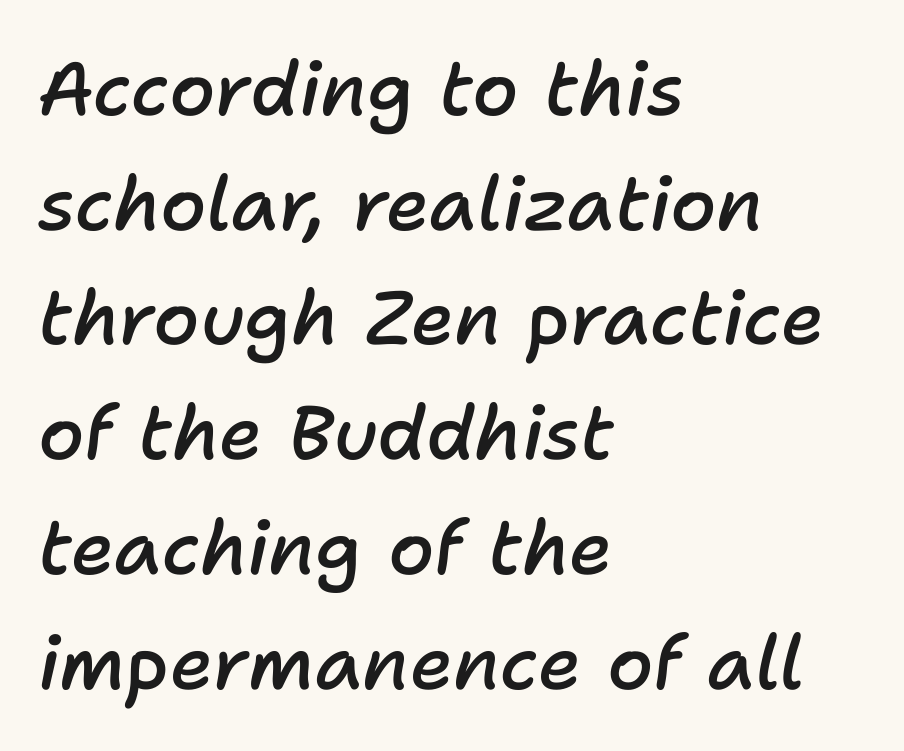
Caption: semibold face, moderately heavy strokes. Here the designer chose a conventional face with non-uniform glyph widths. Honestly, the letter spacing is just normal — you wouldn't notice it. Does the leading feel generous? No, just average.
